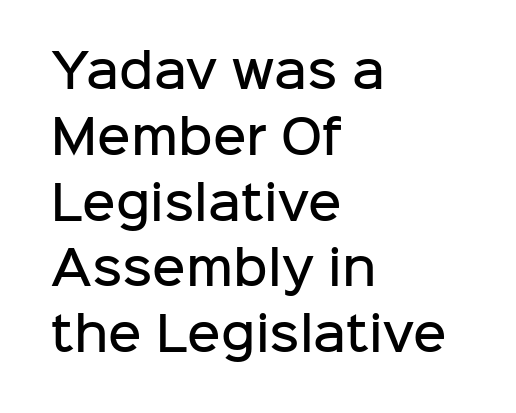
{"serif": "no", "italic": "no", "bold": "semi", "weight": "semibold", "width": "normal", "stroke_contrast": "low", "x_height": "medium", "monospaced": "no", "underline": "no", "align": "left", "line_spacing": "normal", "line_spacing_ratio": 1.43, "letter_spacing": "normal", "letter_spacing_em": 0.0, "glyph_px": 46}
